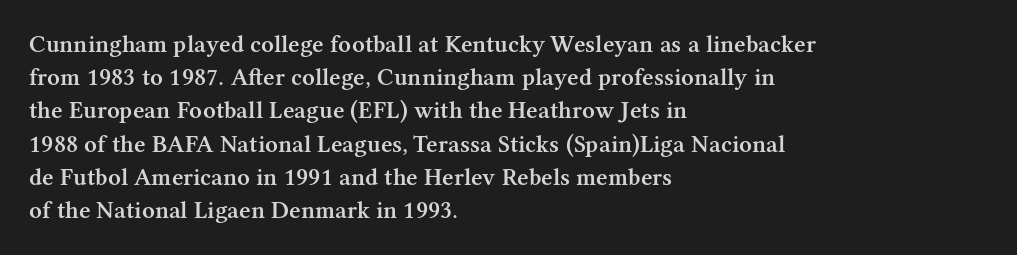
The image shows 25 px text type, upright; set left-aligned, normal line spacing (1.33x), normal letter spacing, not underlined.
